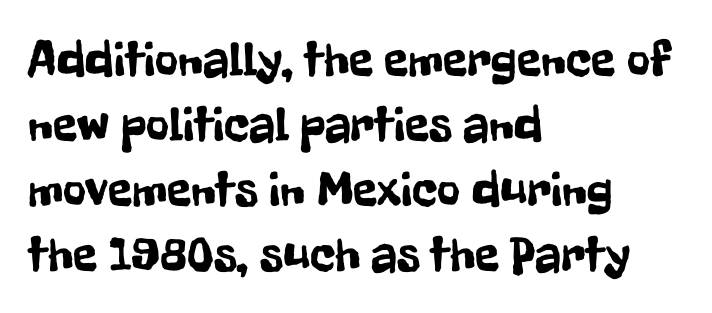
The image shows 50 px condensed sans-serif type, upright; set left-aligned, normal line spacing (1.3x), normal letter spacing, not underlined; low stroke contrast and a medium x-height.
